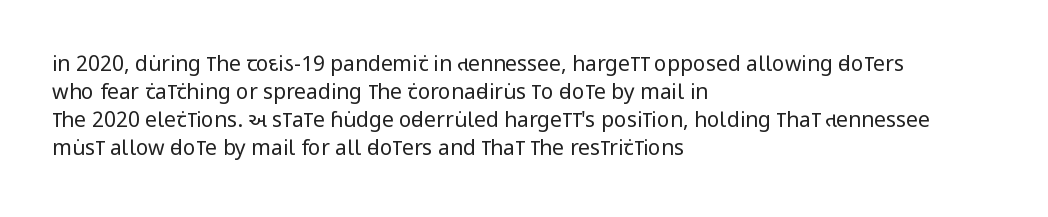
The image shows 21 px text type, upright; set left-aligned, normal line spacing (1.34x), normal letter spacing, not underlined.
